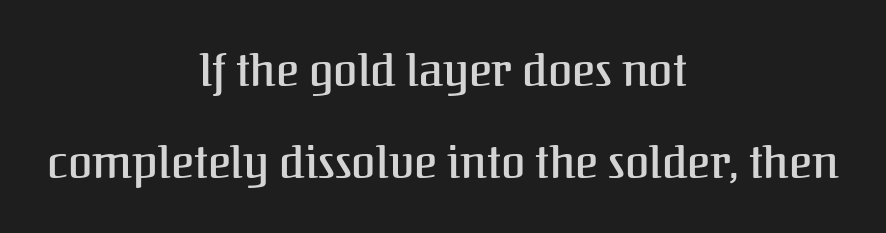
Q: Is the text italic (slanted)? A: No, it is upright.
Q: Is the typeface a serif or a sans-serif typeface? A: Serif.
Q: Is the text underlined? A: No.
Q: How is the paragraph aligned? A: Centered.
Q: Is the spacing between letters normal or unusually wide? A: Normal.
Q: Is the spacing between lines tight, normal or loose? A: Loose.
Q: Width (condensed, normal, or wide)? A: Normal.
Q: Stroke contrast? A: Medium.
Q: x-height? A: Medium.
Q: Monospaced? A: No.
